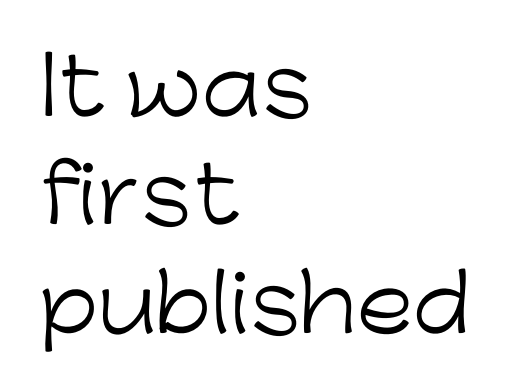
Q: Is the text bold? A: No.
Q: Is the text italic (slanted)? A: No, it is upright.
Q: Is the typeface a serif or a sans-serif typeface? A: Sans-serif.
Q: Is the text underlined? A: No.
Q: How is the paragraph aligned? A: Left-aligned.
Q: Is the spacing between letters normal or unusually wide? A: Normal.
Q: Is the spacing between lines tight, normal or loose? A: Normal.
Q: Width (condensed, normal, or wide)? A: Normal.
Q: Stroke contrast? A: Low.
Q: x-height? A: Medium.
Q: Monospaced? A: No.
